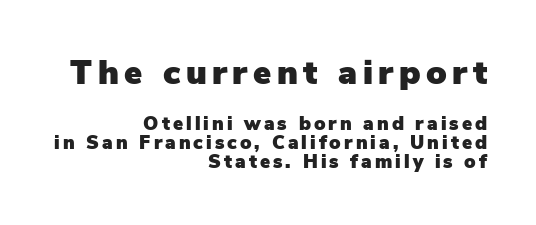
The image shows 34 px sans-serif type, upright; set right-aligned, tight line spacing (1.0x), not underlined; the first (top) block is 1.79x larger; low stroke contrast and a medium x-height.
